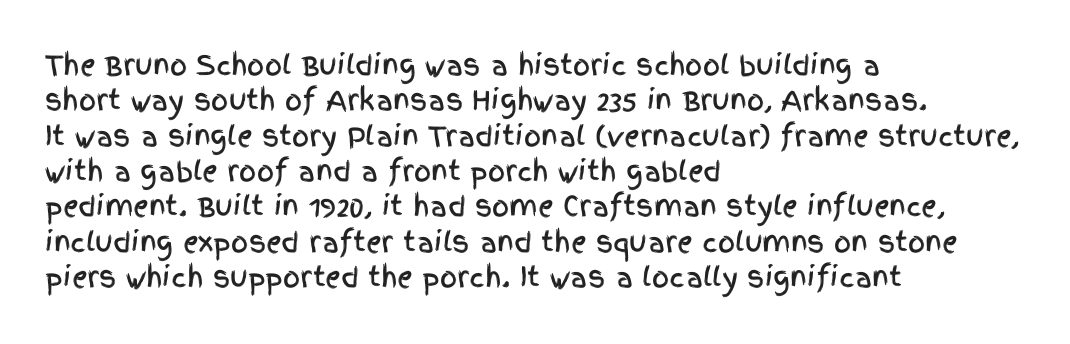
Q: Is the text italic (slanted)? A: No, it is upright.
Q: Is the text underlined? A: No.
Q: How is the paragraph aligned? A: Left-aligned.
Q: Is the spacing between letters normal or unusually wide? A: Normal.
Q: Is the spacing between lines tight, normal or loose? A: Normal.
